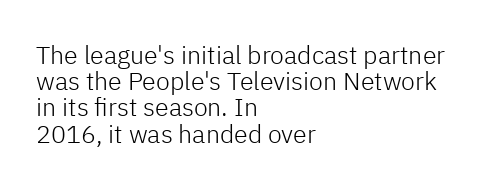
{"italic": "no", "bold": "no", "underline": "no", "align": "left", "line_spacing": "tight", "line_spacing_ratio": 1.05, "letter_spacing": "normal", "letter_spacing_em": 0.0, "glyph_px": 25}
